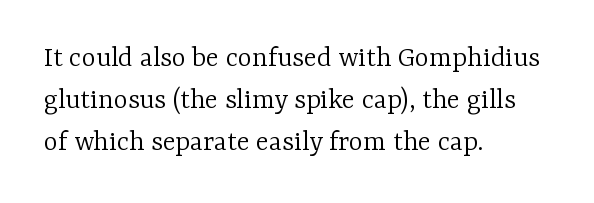
Honestly, the letter spacing is just normal — you wouldn't notice it. Nope, not italic — everything's standing straight. Check under the words: just untouched page. Unbolded letterforms with no extra heft.
